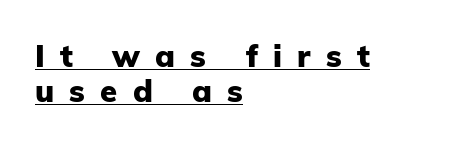
The image shows 31 px heavy sans-serif type, upright; set left-aligned, tight line spacing (1.14x), unusually wide letter spacing (+0.49 em), underlined; low stroke contrast and a medium x-height.
